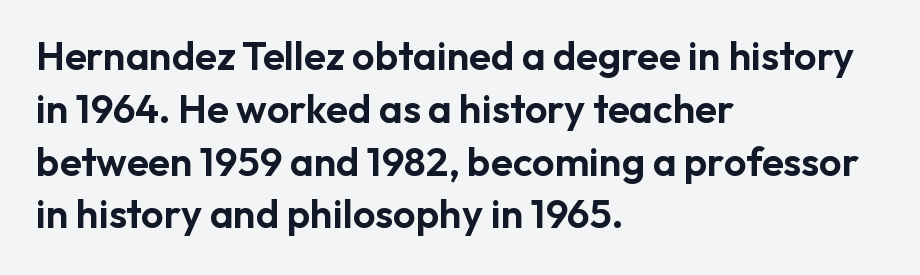
Q: Is the text italic (slanted)? A: No, it is upright.
Q: Is the typeface a serif or a sans-serif typeface? A: Sans-serif.
Q: Is the text underlined? A: No.
Q: How is the paragraph aligned? A: Left-aligned.
Q: Is the spacing between letters normal or unusually wide? A: Normal.
Q: Is the spacing between lines tight, normal or loose? A: Normal.
Q: Width (condensed, normal, or wide)? A: Normal.
Q: Stroke contrast? A: Low.
Q: x-height? A: Medium.
Q: Monospaced? A: No.
